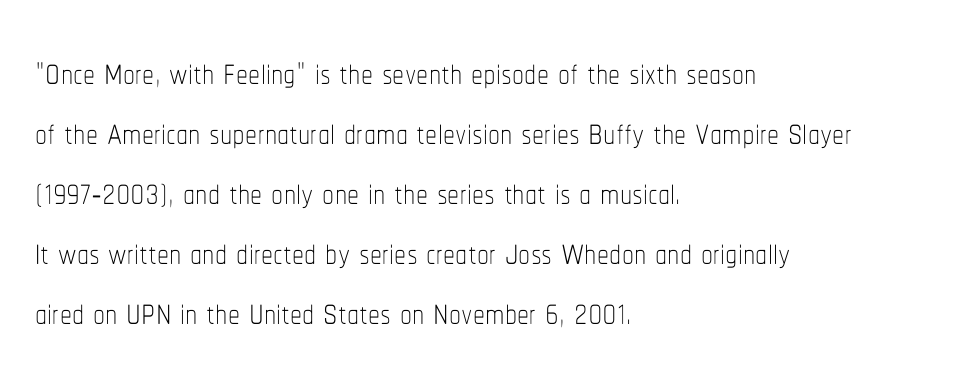
Vertical stems look standard width or narrower in stroke. Rows of type keep a routine distance in the vertical direction. Default kerning and tracking; the words read as compact shapes. The paragraph has a hard left edge and a soft right edge. The letters advance in unequal steps, a hallmark of proportional type.
